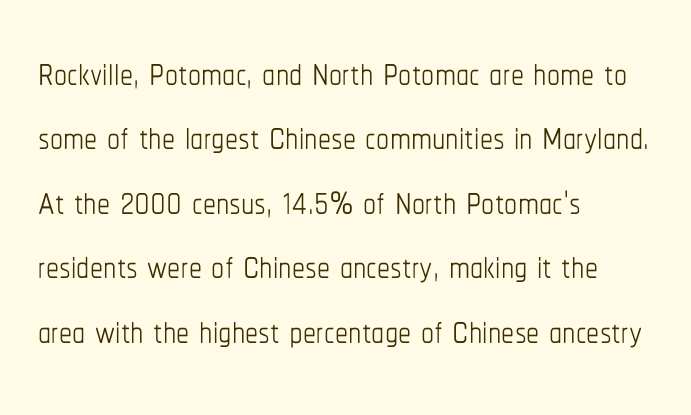
The letters advance in unequal steps, a hallmark of proportional type. The gaps between neighbouring characters are ordinary and unremarkable. Italic? Not at all — the glyphs are vertical. Is the block centered? No — it sits flush against the left margin.
